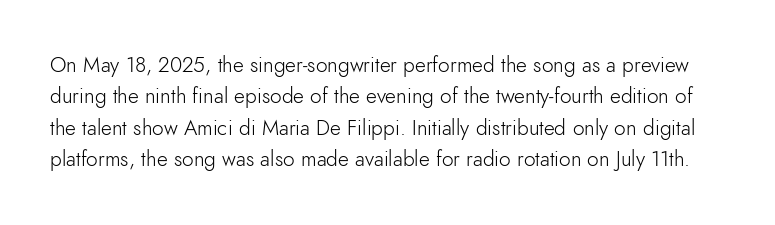
You could call the tracking neutral — neither tight nor loose. Regarding leading, the lines here are spaced in the standard way. Decoration check: the copy has no underline. Quick note: not italic, upright. Letters have the restrained weight of plain body copy at most.
